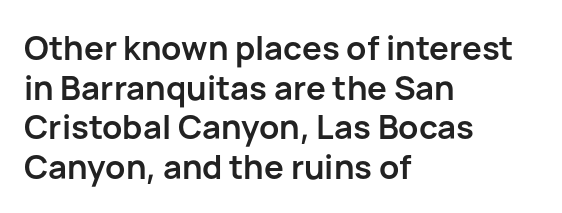
{"serif": "no", "italic": "no", "bold": "yes", "weight": "semibold", "width": "normal", "stroke_contrast": "low", "x_height": "medium", "monospaced": "no", "underline": "no", "align": "left", "line_spacing_ratio": 1.2, "letter_spacing": "normal", "letter_spacing_em": 0.0, "glyph_px": 33}
